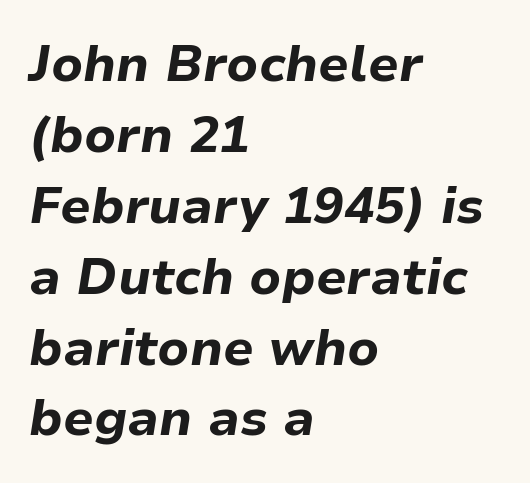
{"italic": "yes", "lean": "right", "slant_degrees": 9, "bold": "yes", "weight": "bold", "width": "normal", "stroke_contrast": "low", "x_height": "medium", "monospaced": "no", "underline": "no", "align": "left", "line_spacing": "normal", "line_spacing_ratio": 1.39, "letter_spacing": "normal", "letter_spacing_em": 0.0, "glyph_px": 51}
